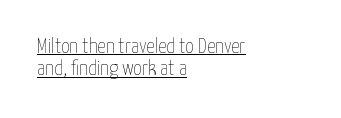
Q: Is the text bold? A: No.
Q: Is the text italic (slanted)? A: No, it is upright.
Q: Is the text underlined? A: Yes.
Q: How is the paragraph aligned? A: Left-aligned.
Q: Is the spacing between letters normal or unusually wide? A: Normal.
Q: Is the spacing between lines tight, normal or loose? A: Tight.
